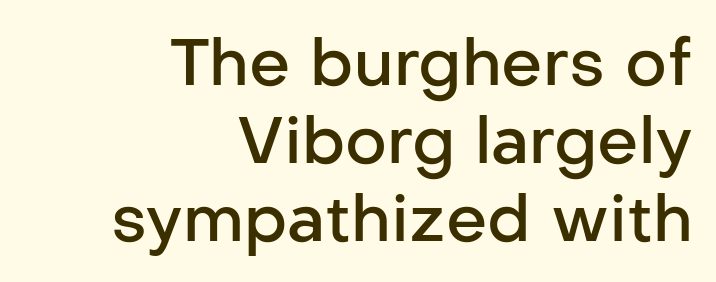
Q: Is the text bold? A: Semi-bold.
Q: Is the text italic (slanted)? A: No, it is upright.
Q: Is the typeface a serif or a sans-serif typeface? A: Sans-serif.
Q: Is the text underlined? A: No.
Q: How is the paragraph aligned? A: Right-aligned.
Q: Is the spacing between letters normal or unusually wide? A: Normal.
Q: Width (condensed, normal, or wide)? A: Normal.
Q: Stroke contrast? A: Low.
Q: x-height? A: Medium.
Q: Monospaced? A: No.
